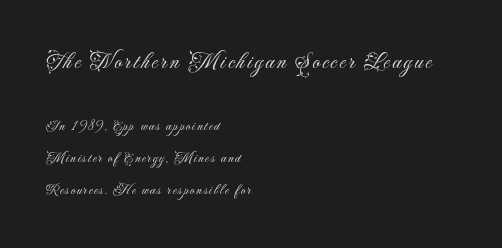
Quick note: underline off. Students, observe: this is what heavily led, spacious text looks like. The passage shown is not bold in any degree. The initial chunk of copy outweighs the following chunk in type size.
